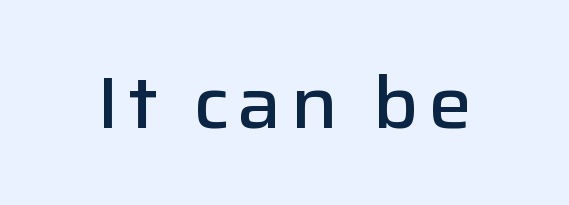
Q: Is the text bold? A: Semi-bold.
Q: Is the text italic (slanted)? A: No, it is upright.
Q: Is the typeface a serif or a sans-serif typeface? A: Sans-serif.
Q: Is the text underlined? A: No.
Q: Width (condensed, normal, or wide)? A: Normal.
Q: Stroke contrast? A: Low.
Q: x-height? A: Medium.
Q: Monospaced? A: No.
